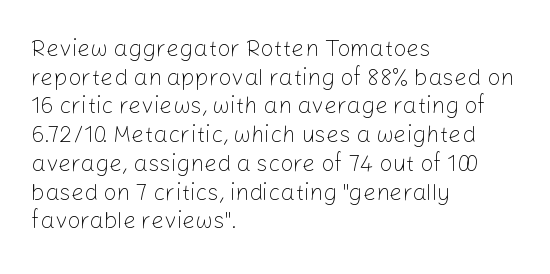
The lines sit at an ordinary, default distance from one another. The text block is weighted toward the left margin, trailing off unevenly rightward. Tracking value appears to be zero — textbook default spacing. Has an underline been added? It has not. Stroke mass is kept to a normal reading level or below.
